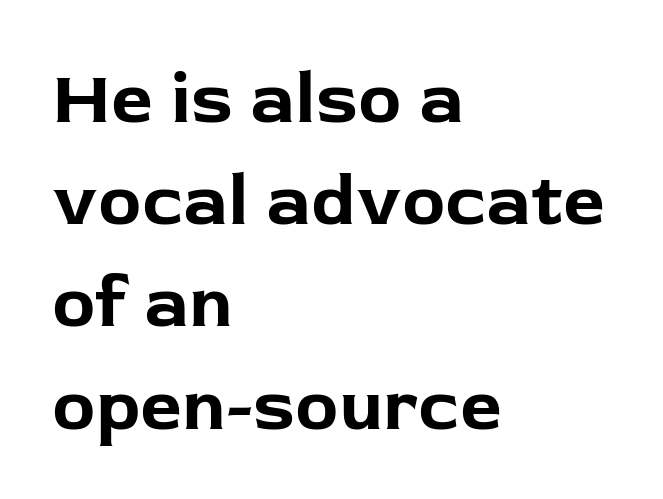
The image shows 73 px bold sans-serif type, upright; set left-aligned, normal line spacing (1.4x), normal letter spacing, not underlined; low stroke contrast and a medium x-height.
